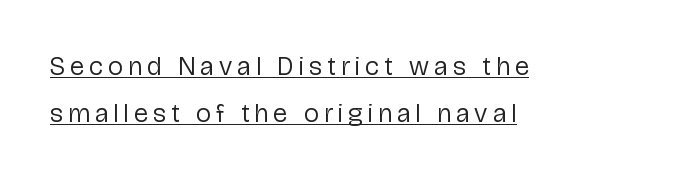
Q: Is the text bold? A: No.
Q: Is the text italic (slanted)? A: No, it is upright.
Q: Is the text underlined? A: Yes.
Q: How is the paragraph aligned? A: Left-aligned.
Q: Is the spacing between letters normal or unusually wide? A: Unusually wide.
